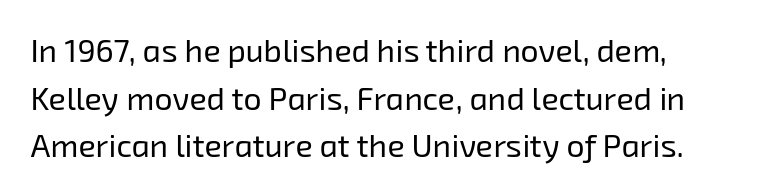
The image shows 32 px regular-weight sans-serif type; set left-aligned, normal line spacing (1.49x), normal letter spacing, not underlined; low stroke contrast and a medium x-height.
